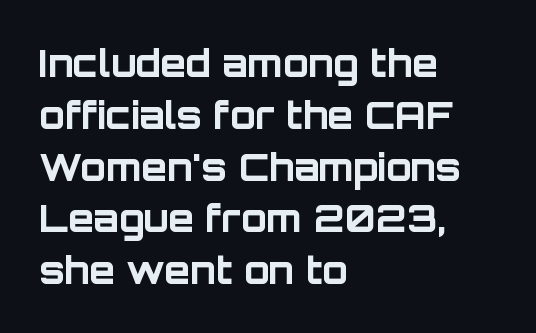
The image shows 37 px bold sans-serif type, upright; set left-aligned, normal line spacing (1.4x), normal letter spacing, not underlined; low stroke contrast and a large x-height.
